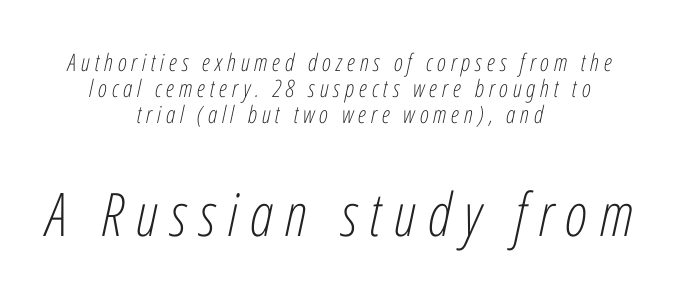
Q: Is the text bold? A: No.
Q: Is the text italic (slanted)? A: Yes, it leans right by about 12 degrees.
Q: Is the text underlined? A: No.
Q: How is the paragraph aligned? A: Centered.
Q: Is the spacing between letters normal or unusually wide? A: Unusually wide.
Q: Is the spacing between lines tight, normal or loose? A: Tight.
Q: Which block of text is set in a larger size, the first (top) or the second (bottom)? A: The second (bottom) one.
Q: Width (condensed, normal, or wide)? A: Condensed.
Q: Stroke contrast? A: Low.
Q: x-height? A: Medium.
Q: Monospaced? A: No.
